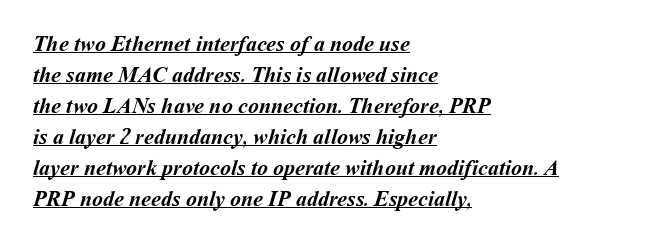
{"bold": "yes", "underline": "yes", "align": "left", "line_spacing": "normal", "line_spacing_ratio": 1.41, "letter_spacing": "normal", "letter_spacing_em": 0.0, "glyph_px": 22}
